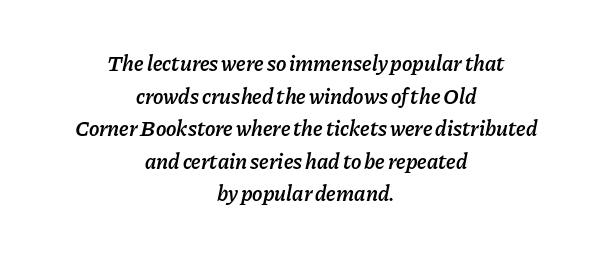
The image shows 22 px text type, italic (leaning right); set centered, normal line spacing (1.48x), normal letter spacing, not underlined.
